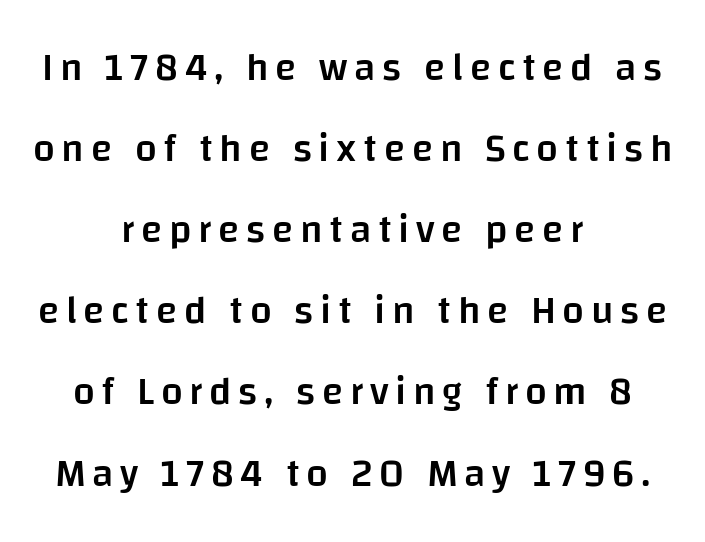
{"serif": "no", "italic": "no", "bold": "semi", "weight": "semibold", "width": "normal", "stroke_contrast": "low", "x_height": "large", "monospaced": "no", "underline": "no", "align": "center", "line_spacing": "loose", "line_spacing_ratio": 2.08, "glyph_px": 39}
